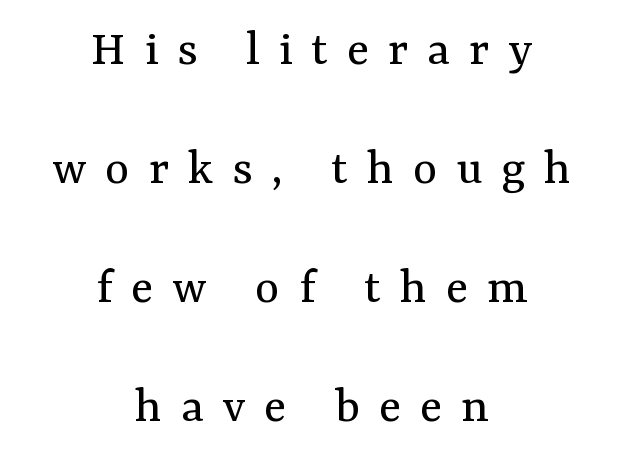
Q: Is the text bold? A: No.
Q: Is the text italic (slanted)? A: No, it is upright.
Q: Is the typeface a serif or a sans-serif typeface? A: Serif.
Q: Is the text underlined? A: No.
Q: How is the paragraph aligned? A: Centered.
Q: Is the spacing between letters normal or unusually wide? A: Unusually wide.
Q: Is the spacing between lines tight, normal or loose? A: Loose.
Q: Width (condensed, normal, or wide)? A: Normal.
Q: Stroke contrast? A: Medium.
Q: x-height? A: Medium.
Q: Monospaced? A: No.
